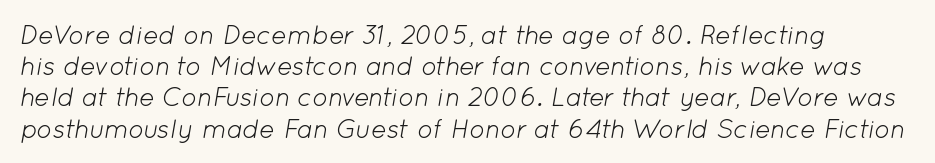
The space beneath each line is pristine and unruled. The cut favours lightness, reaching ordinary text weight at its darkest. The line texture is even and compact thanks to regular tracking. The whole block is typeset with a tilt.
